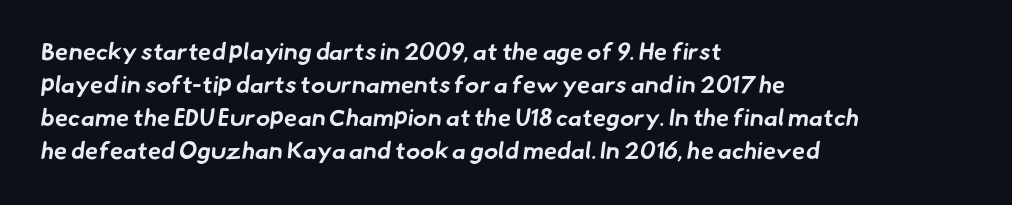
Honestly, the letter spacing is just normal — you wouldn't notice it. Typeset ragged right — the left edge is the straight one. The passage shown is emphatically bold. Lines of text with bare space underneath. The passage shown stacks its lines at a standard gap.
